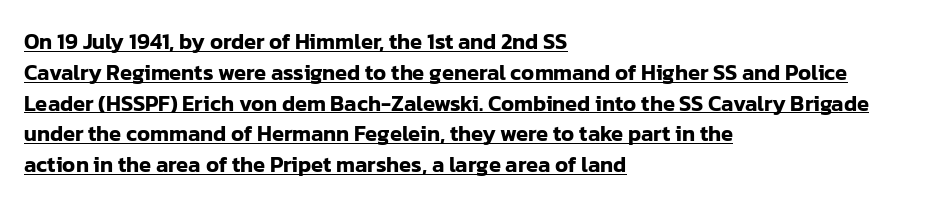
Q: Is the text italic (slanted)? A: No, it is upright.
Q: Is the text underlined? A: Yes.
Q: How is the paragraph aligned? A: Left-aligned.
Q: Is the spacing between letters normal or unusually wide? A: Normal.
Q: Is the spacing between lines tight, normal or loose? A: Normal.
